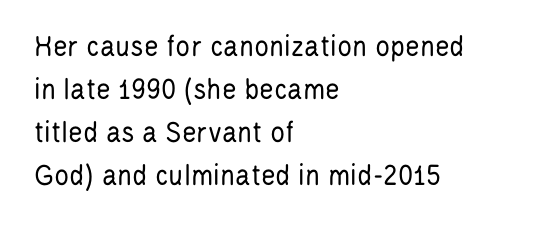
Looks like regular typesetting: each glyph gets only the width it needs. Compared with typical paragraphs, the rows here are spaced about the same. Nothing sits at the stroke ends, so this counts as sans-serif. Characters follow at the spacing the type designer built in.
